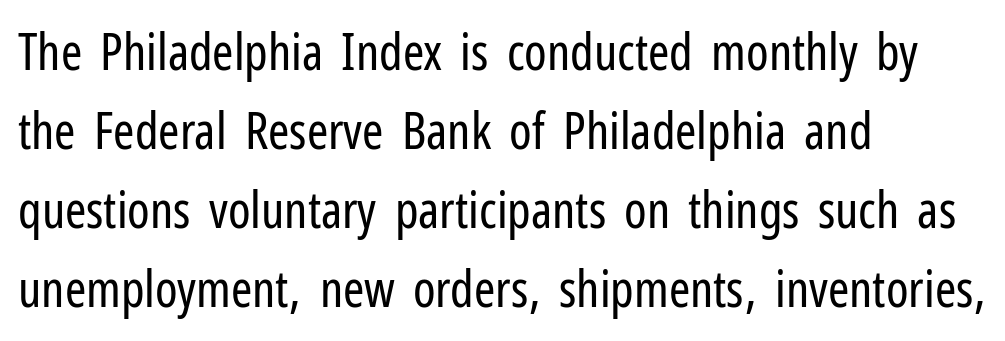
The image shows 51 px regular-weight, condensed sans-serif type, upright; set left-aligned, normal line spacing (1.55x), normal letter spacing, not underlined; low stroke contrast and a medium x-height.
